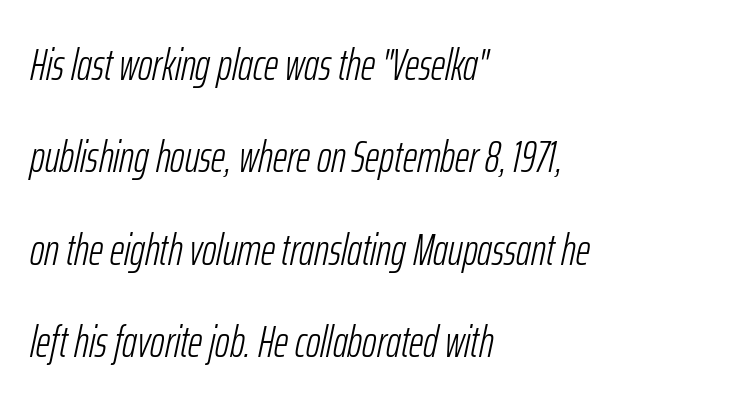
The type is set solid horizontally, with unmodified tracking. Proportional: the letters do not fall into vertical columns. Successive baselines arrive slowly, with a big drop between each. Bare-footed words on every line. One-word summary of the alignment: left.
